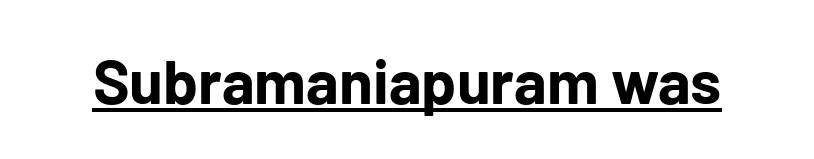
You could not count columns in this text — the font is proportionally spaced. The passage shown is typeset with a sans-serif family. Notice how a bar underscores the lettering throughout. Tall strokes in this sample are plumb rather than angled. Heft: maximum for text — a bold.
